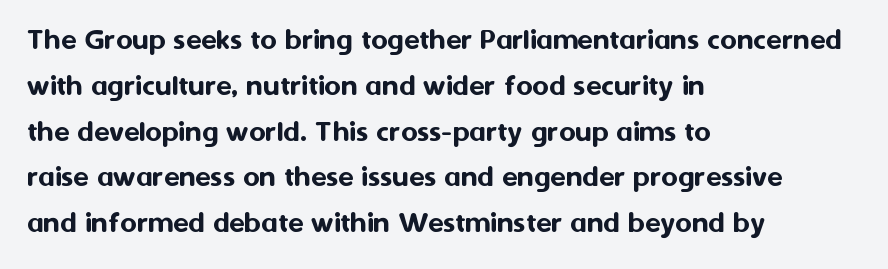
Leading: standard. No extra tracking has been applied to these lines. Leftover space on each line is placed entirely after the last word. Rendered with straight, roman letterforms. A bare baseline throughout the passage. The typeface chosen for these lines omits serifs.
